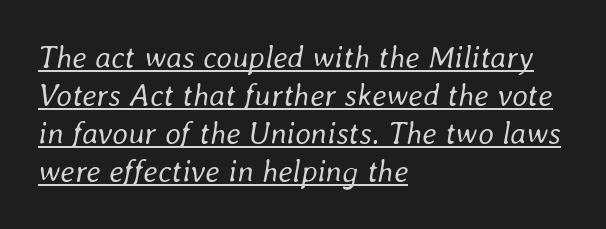
{"italic": "yes", "lean": "right", "slant_degrees": 8, "bold": "no", "weight": "regular", "width": "normal", "stroke_contrast": "low", "x_height": "medium", "monospaced": "no", "underline": "yes", "align": "left", "line_spacing_ratio": 1.23, "letter_spacing": "normal", "letter_spacing_em": 0.0, "glyph_px": 31}
